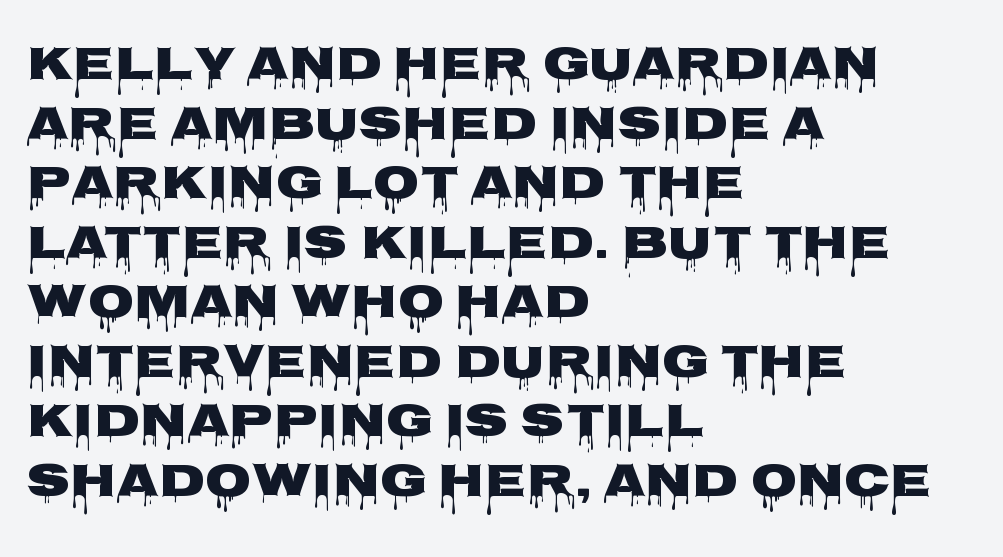
The passage shown is typed in a proportional face where columns would drift. Has an underline been added? It has not. How are the letters spaced? Ordinarily, with no added tracking. Tall strokes in this sample are plumb rather than angled. A sans-serif font was chosen for this passage.
